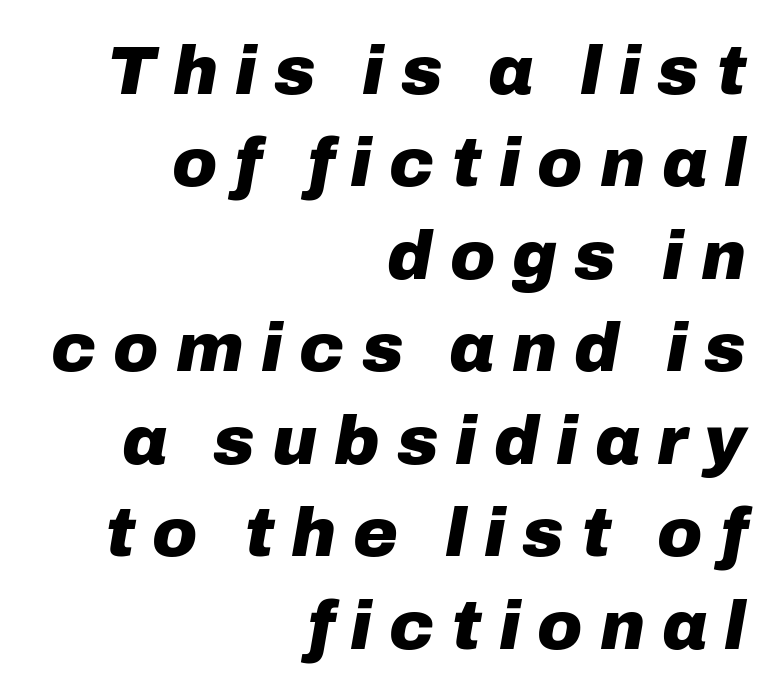
Q: Is the text bold? A: Yes.
Q: Is the text italic (slanted)? A: Yes, it leans right by about 10 degrees.
Q: Is the text underlined? A: No.
Q: How is the paragraph aligned? A: Right-aligned.
Q: Is the spacing between letters normal or unusually wide? A: Unusually wide.
Q: Is the spacing between lines tight, normal or loose? A: Normal.
Q: Width (condensed, normal, or wide)? A: Normal.
Q: Stroke contrast? A: Low.
Q: x-height? A: Medium.
Q: Monospaced? A: No.
